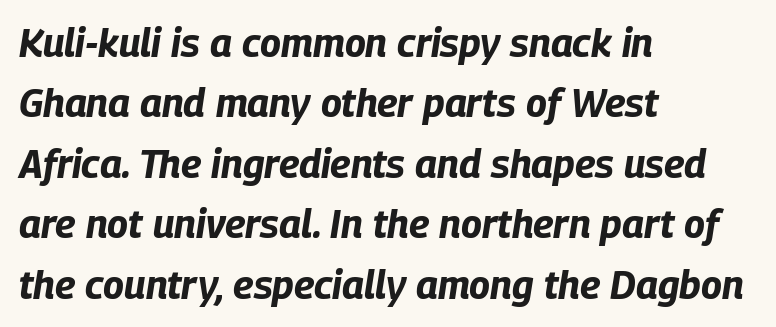
{"italic": "yes", "lean": "right", "slant_degrees": 9, "bold": "yes", "weight": "bold", "width": "condensed", "stroke_contrast": "low", "x_height": "large", "monospaced": "no", "underline": "no", "align": "left", "line_spacing": "normal", "line_spacing_ratio": 1.55, "letter_spacing": "normal", "letter_spacing_em": 0.0, "glyph_px": 39}
